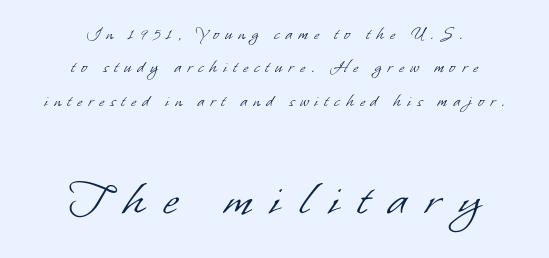
Vertical stems look standard width or narrower in stroke. Words float on clear page, feet unadorned. Here the designer chose a conventional face with non-uniform glyph widths. The horizontal fit of the characters is loose and conspicuously gappy. These two chunks differ in scale, with the bottom chunk taking the larger measure.
